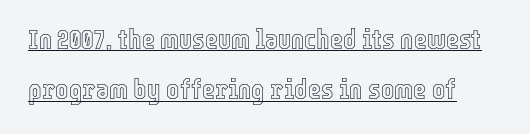
The image shows 28 px condensed type, upright; set line spacing 1.8x, normal letter spacing, underlined; a medium x-height.
